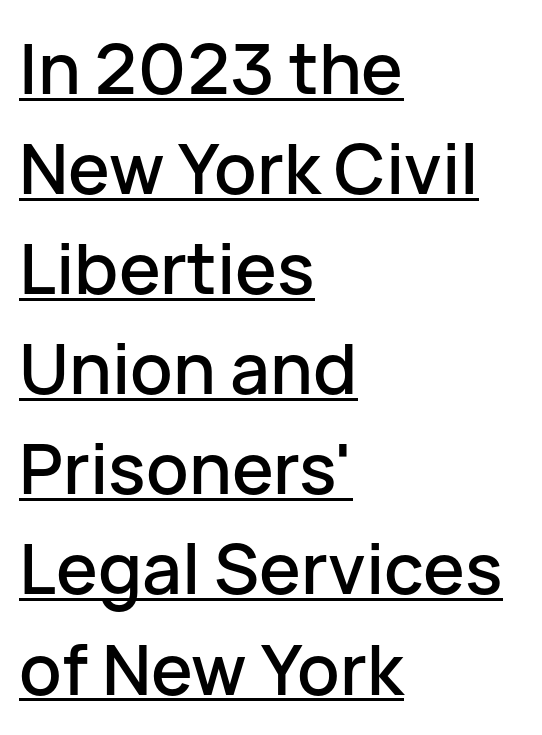
The image shows 70 px sans-serif type, upright; set left-aligned, normal line spacing (1.43x), normal letter spacing, underlined; low stroke contrast and a medium x-height.
